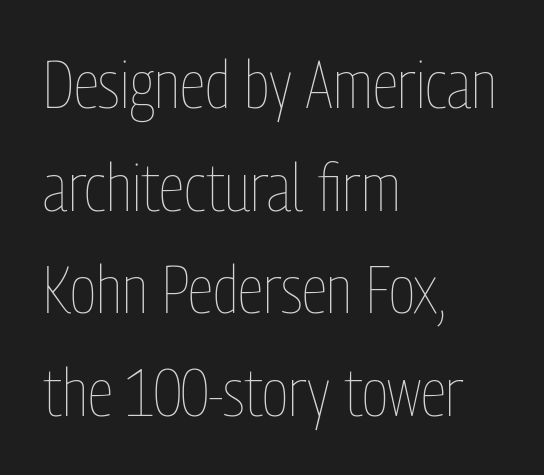
In CSS terms this would be text-align: left. Is there much room between lines? A standard amount, neither cramped nor airy. Default kerning and tracking; the words read as compact shapes. Stems and bowls with no extra thickness — not bold.
